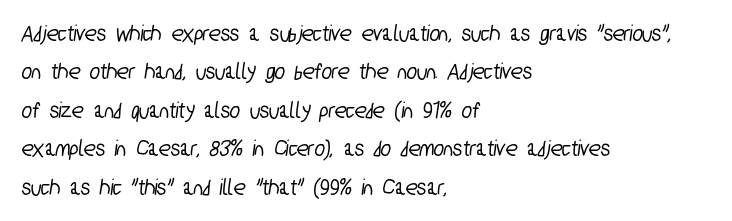
{"underline": "no", "align": "left", "line_spacing": "normal", "line_spacing_ratio": 1.6, "letter_spacing": "normal", "letter_spacing_em": 0.0, "glyph_px": 24}
